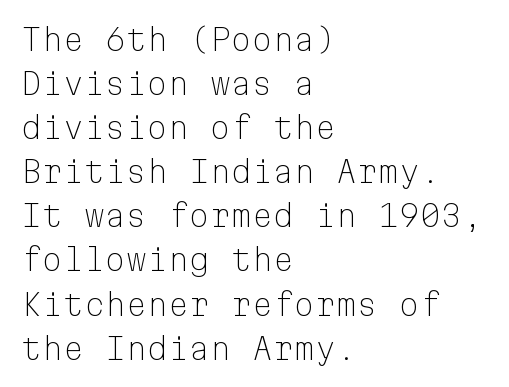
{"serif": "no", "italic": "no", "bold": "no", "weight": "light", "width": "normal", "stroke_contrast": "low", "x_height": "medium", "monospaced": "yes", "underline": "no", "align": "left", "line_spacing": "normal", "line_spacing_ratio": 1.47, "letter_spacing": "normal", "letter_spacing_em": 0.0, "glyph_px": 30}
